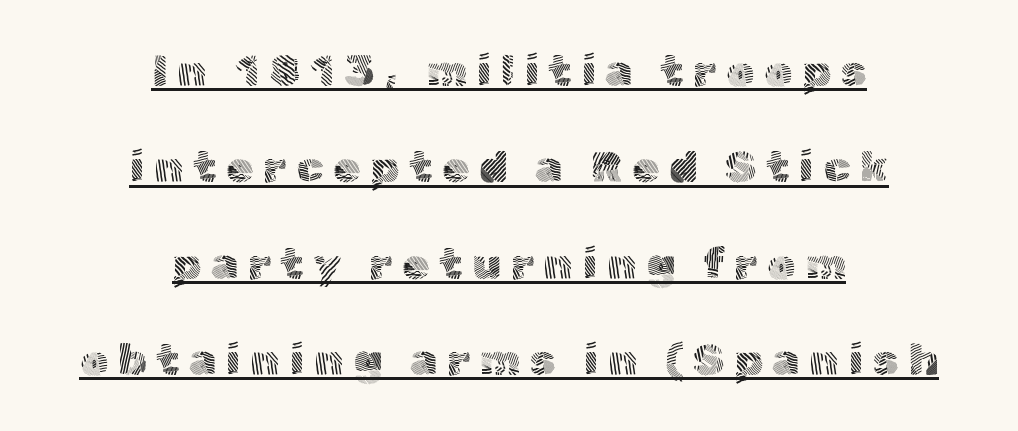
Q: Is the text bold? A: No.
Q: Is the text italic (slanted)? A: No, it is upright.
Q: Is the typeface a serif or a sans-serif typeface? A: Sans-serif.
Q: Is the text underlined? A: Yes.
Q: How is the paragraph aligned? A: Centered.
Q: Is the spacing between letters normal or unusually wide? A: Unusually wide.
Q: Is the spacing between lines tight, normal or loose? A: Loose.
Q: Width (condensed, normal, or wide)? A: Normal.
Q: x-height? A: Medium.
Q: Monospaced? A: No.
